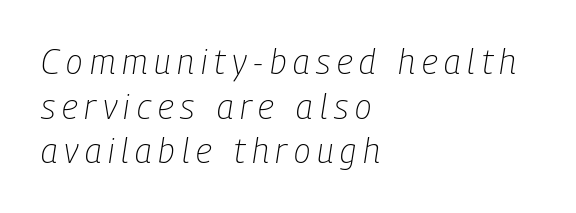
{"italic": "yes", "lean": "right", "slant_degrees": 9, "bold": "no", "weight": "light", "width": "condensed", "stroke_contrast": "low", "x_height": "medium", "monospaced": "no", "underline": "no", "align": "left", "line_spacing": "normal", "line_spacing_ratio": 1.31, "letter_spacing": "wide", "letter_spacing_em": 0.2, "glyph_px": 34}
